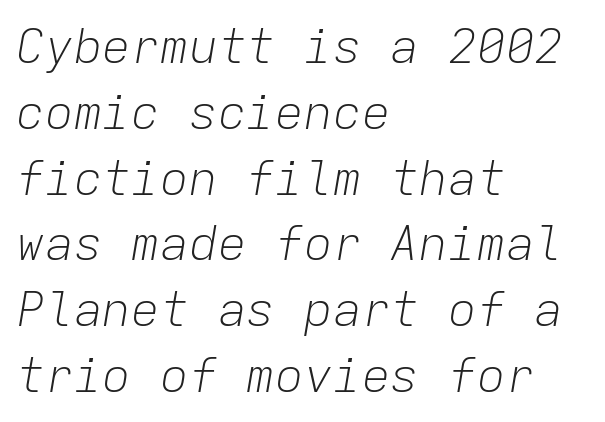
Every row of glyphs begins at an identical x-position on the left. The line-height multiplier appears to be the usual default. Every character here occupies the same horizontal width, giving the sample a typewriter-like rhythm. Stems here are at most as thick as an everyday book face. The baseline area is clear. A typesetter would mark this as italic.
